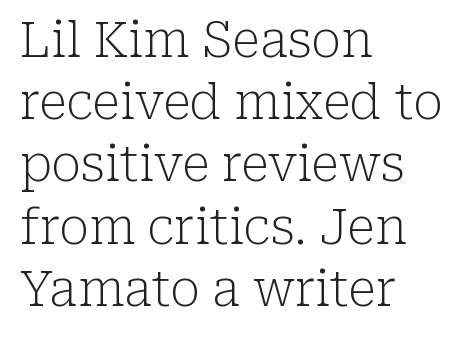
{"serif": "yes", "italic": "no", "bold": "no", "weight": "light", "width": "normal", "stroke_contrast": "low", "x_height": "medium", "monospaced": "no", "underline": "no", "align": "left", "line_spacing": "normal", "line_spacing_ratio": 1.27, "letter_spacing": "normal", "letter_spacing_em": 0.0, "glyph_px": 49}
